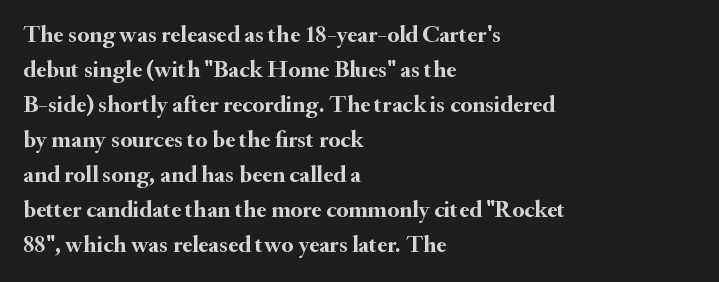
A classic flush-left, rag-right setting is used for this passage. The strokes are fattened all the way to bold. Plain, unruled lines of type. Tracking value appears to be zero — textbook default spacing.
